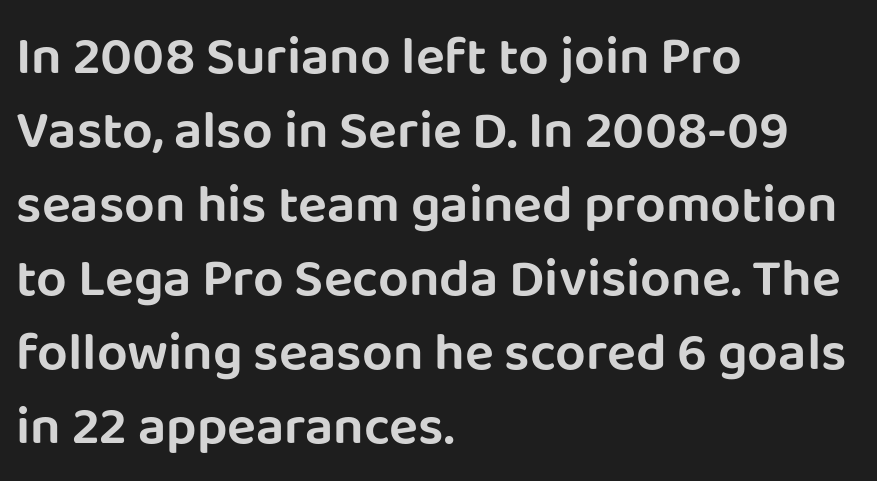
Note the varied advance widths — an 'i' is clearly narrower than an 'm'. The horizontal fit of the characters is conventional and even. The string is rendered with underlining switched off. All the whitespace from short lines collects on the right.
